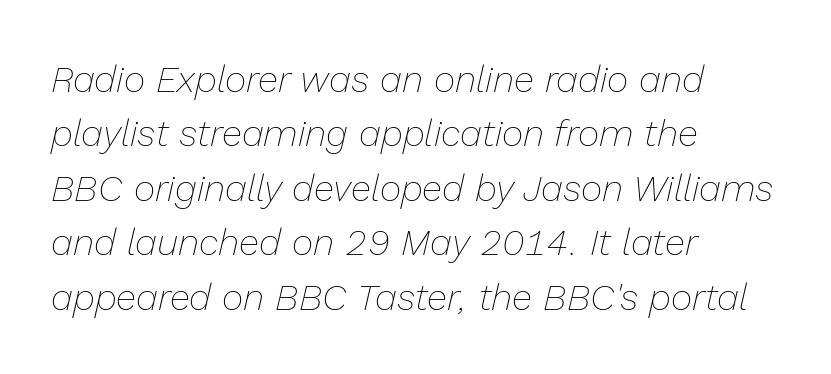
The image shows 37 px thin type, italic (leaning right); set left-aligned, normal line spacing (1.47x), normal letter spacing, not underlined; low stroke contrast and a medium x-height.
